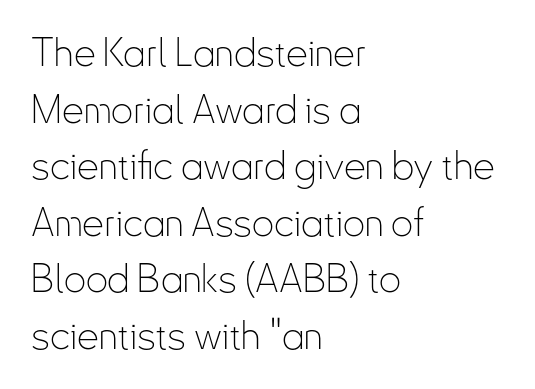
The image shows 39 px thin, condensed sans-serif type, upright; set left-aligned, normal line spacing (1.45x), normal letter spacing, not underlined; low stroke contrast and a small x-height.
